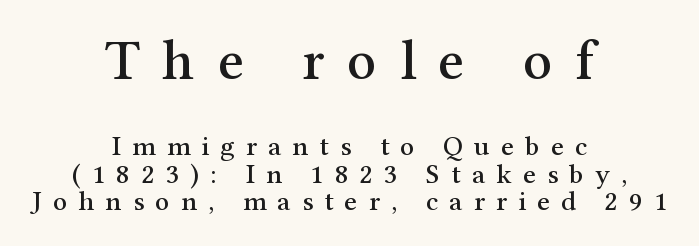
{"serif": "yes", "italic": "no", "width": "normal", "stroke_contrast": "medium", "x_height": "medium", "monospaced": "no", "underline": "no", "align": "center", "line_spacing": "tight", "line_spacing_ratio": 0.98, "letter_spacing": "wide", "letter_spacing_em": 0.4, "larger_block": "first", "size_ratio": 2.04, "glyph_px": 57}
